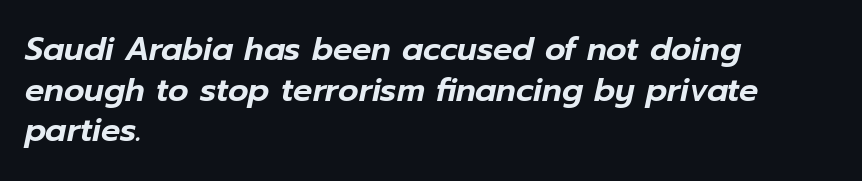
The image shows 32 px text type, italic (leaning right); set left-aligned, normal line spacing (1.27x), normal letter spacing, not underlined; low stroke contrast and a medium x-height.
